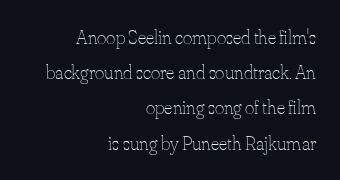
Ascenders rise straight up at ninety degrees. Teacher's note: observe the even right margin — that is flush-right alignment. Has an underline been added? It has not. Spacing between characters is what you'd get straight out of the box. Bold? No — there's no thickening of the strokes.
